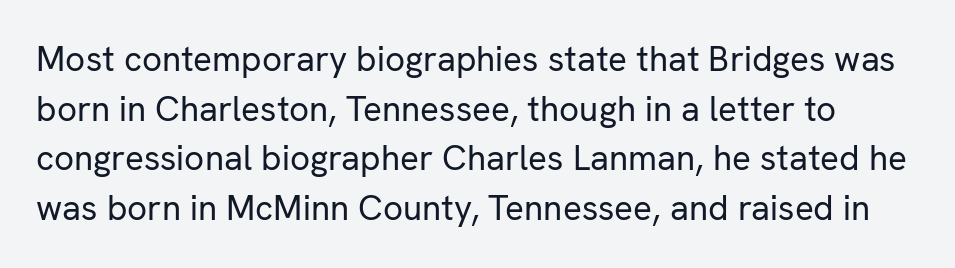
Short note: letters normally spaced. Unbolded letterforms with no extra heft. Stroke terminals: plain, sans-serif. Clear beneath every line of the passage. How would I describe the line gaps? Plain and ordinary.
